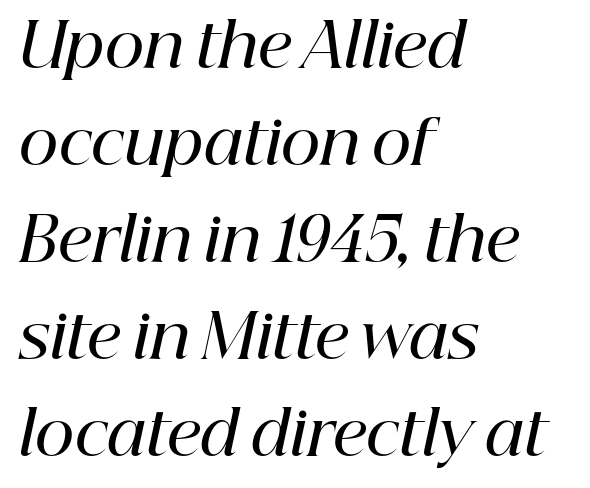
The image shows 61 px semibold serif type, italic (leaning right); set left-aligned, normal line spacing (1.59x), normal letter spacing, not underlined; high stroke contrast and a medium x-height.
